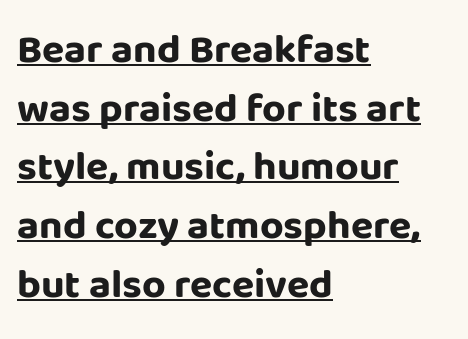
Q: Is the text bold? A: Yes.
Q: Is the text italic (slanted)? A: No, it is upright.
Q: Is the typeface a serif or a sans-serif typeface? A: Sans-serif.
Q: Is the text underlined? A: Yes.
Q: How is the paragraph aligned? A: Left-aligned.
Q: Is the spacing between letters normal or unusually wide? A: Normal.
Q: Is the spacing between lines tight, normal or loose? A: Normal.
Q: Width (condensed, normal, or wide)? A: Normal.
Q: Stroke contrast? A: Low.
Q: x-height? A: Large.
Q: Monospaced? A: No.
